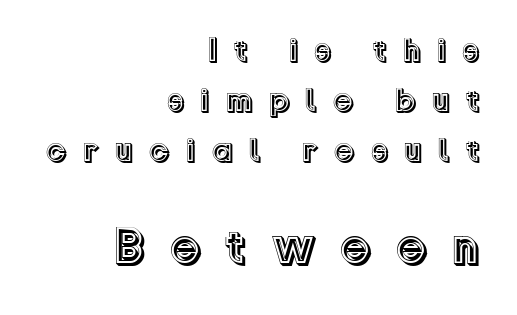
The image shows 50 px text type, upright; set right-aligned, normal line spacing (1.52x), unusually wide letter spacing (+0.47 em), not underlined; the second (bottom) block is 1.52x larger; a medium x-height.
